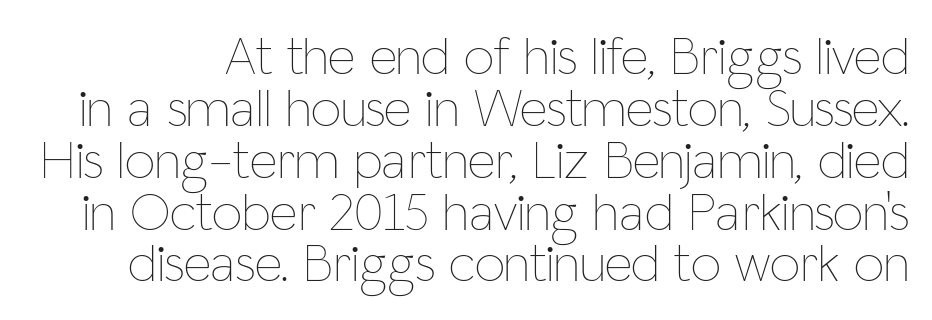
{"italic": "no", "bold": "no", "weight": "thin", "width": "condensed", "stroke_contrast": "low", "x_height": "medium", "monospaced": "no", "underline": "no", "line_spacing": "tight", "line_spacing_ratio": 0.96, "letter_spacing": "normal", "letter_spacing_em": 0.0, "glyph_px": 54}
